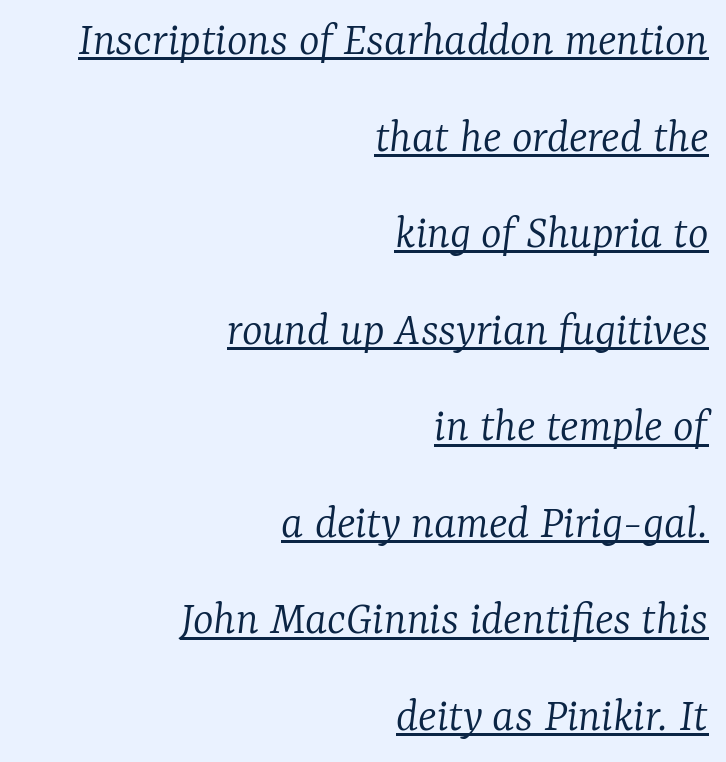
The image shows 49 px light serif type, italic (leaning right); set right-aligned, loose line spacing (1.97x), normal letter spacing, underlined; low stroke contrast and a medium x-height.
